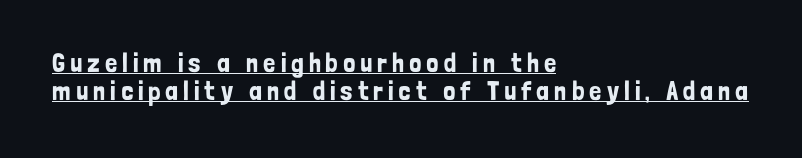
Q: Is the text italic (slanted)? A: No, it is upright.
Q: Is the text underlined? A: Yes.
Q: How is the paragraph aligned? A: Left-aligned.
Q: Is the spacing between lines tight, normal or loose? A: Tight.
